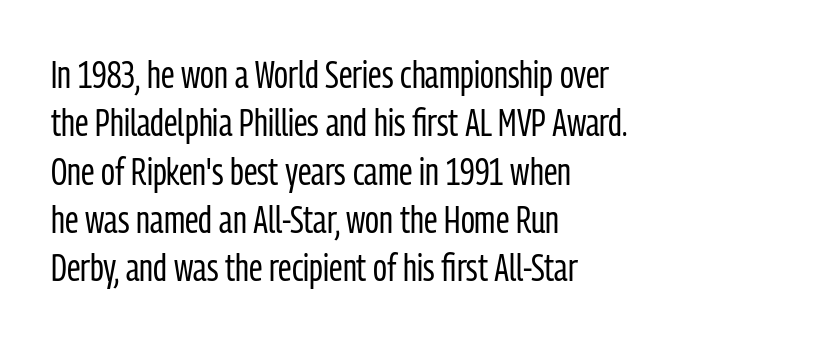
Q: Is the text bold? A: No.
Q: Is the text italic (slanted)? A: No, it is upright.
Q: Is the typeface a serif or a sans-serif typeface? A: Sans-serif.
Q: Is the text underlined? A: No.
Q: How is the paragraph aligned? A: Left-aligned.
Q: Is the spacing between letters normal or unusually wide? A: Normal.
Q: Is the spacing between lines tight, normal or loose? A: Normal.
Q: Width (condensed, normal, or wide)? A: Condensed.
Q: Stroke contrast? A: Low.
Q: x-height? A: Medium.
Q: Monospaced? A: No.
